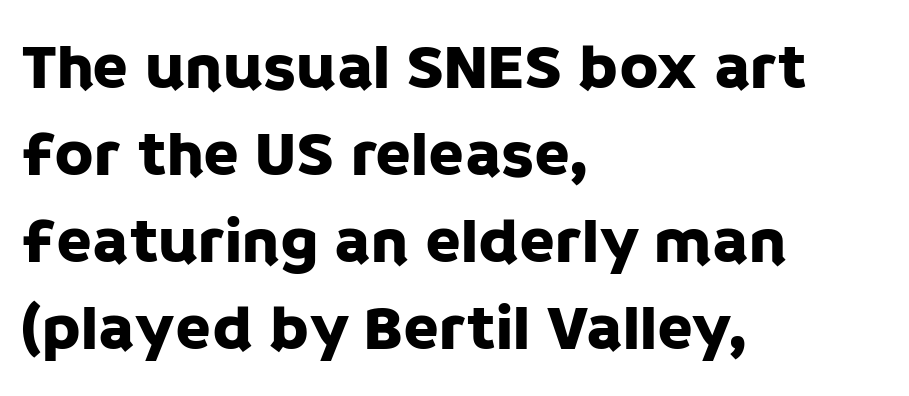
The image shows 65 px sans-serif type, upright; set left-aligned, normal line spacing (1.34x), normal letter spacing, not underlined; low stroke contrast and a large x-height.
